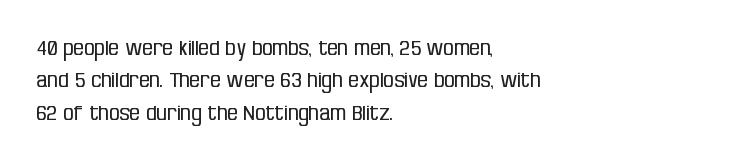
Q: Is the text bold? A: No.
Q: Is the text italic (slanted)? A: No, it is upright.
Q: Is the text underlined? A: No.
Q: How is the paragraph aligned? A: Left-aligned.
Q: Is the spacing between letters normal or unusually wide? A: Normal.
Q: Is the spacing between lines tight, normal or loose? A: Normal.
